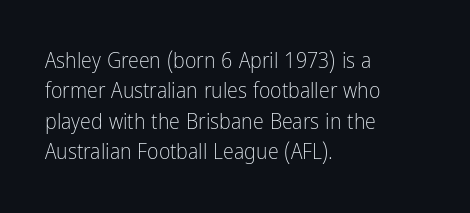
A quiet, ordinary-to-light weight characterises the typeface. The text block is weighted toward the left margin, trailing off unevenly rightward. This rendering leaves character spacing at its baseline value. Characters remain perfectly vertical along every line. The strip under each line holds only bare page.
